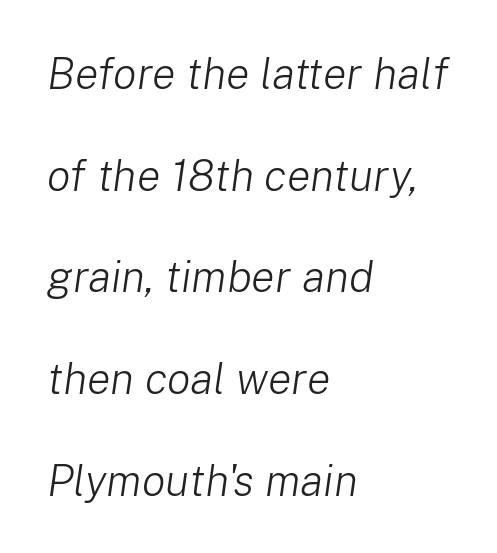
The image shows 44 px light type, italic (leaning right); set left-aligned, loose line spacing (2.31x), normal letter spacing, not underlined; low stroke contrast and a medium x-height.
